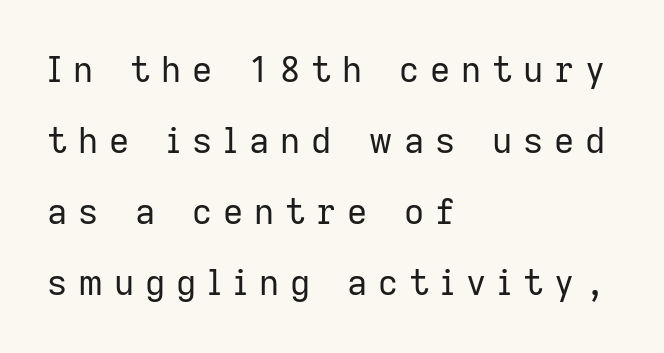
Q: Is the text bold? A: No.
Q: Is the text italic (slanted)? A: No, it is upright.
Q: Is the typeface a serif or a sans-serif typeface? A: Sans-serif.
Q: Is the text underlined? A: No.
Q: How is the paragraph aligned? A: Left-aligned.
Q: Is the spacing between letters normal or unusually wide? A: Unusually wide.
Q: Is the spacing between lines tight, normal or loose? A: Loose.
Q: Width (condensed, normal, or wide)? A: Normal.
Q: Stroke contrast? A: Low.
Q: x-height? A: Medium.
Q: Monospaced? A: No.
